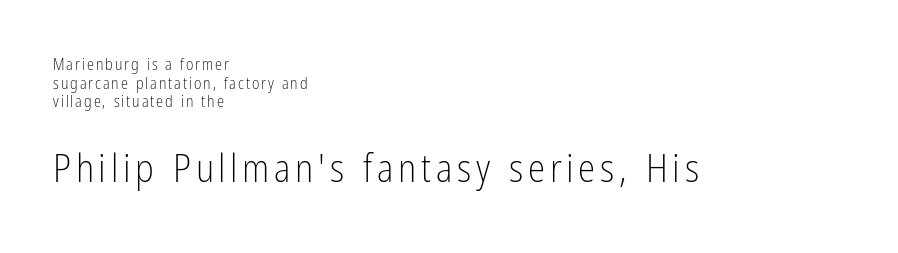
Nope, not italic — everything's standing straight. In this sample the second text group is rendered at the bigger scale. Weight class: somewhere from thin through regular. Look at the bottom of the vertical strokes: they stop flat, with no serifs.
